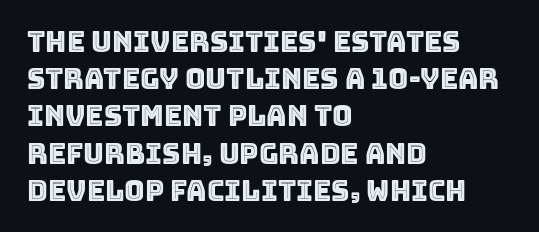
Q: Is the text italic (slanted)? A: No, it is upright.
Q: Is the text underlined? A: No.
Q: How is the paragraph aligned? A: Left-aligned.
Q: Is the spacing between letters normal or unusually wide? A: Normal.
Q: Is the spacing between lines tight, normal or loose? A: Normal.
Q: Width (condensed, normal, or wide)? A: Normal.
Q: x-height? A: Large.
Q: Monospaced? A: No.
